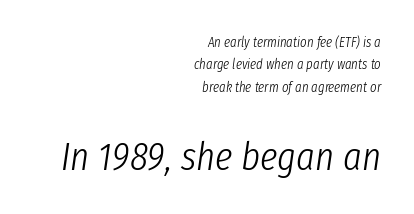
{"italic": "yes", "lean": "right", "slant_degrees": 8, "bold": "no", "weight": "light", "width": "condensed", "stroke_contrast": "low", "x_height": "medium", "monospaced": "no", "underline": "no", "align": "right", "line_spacing": "normal", "line_spacing_ratio": 1.59, "letter_spacing": "normal", "letter_spacing_em": 0.0, "larger_block": "second", "size_ratio": 2.86, "glyph_px": 40}
